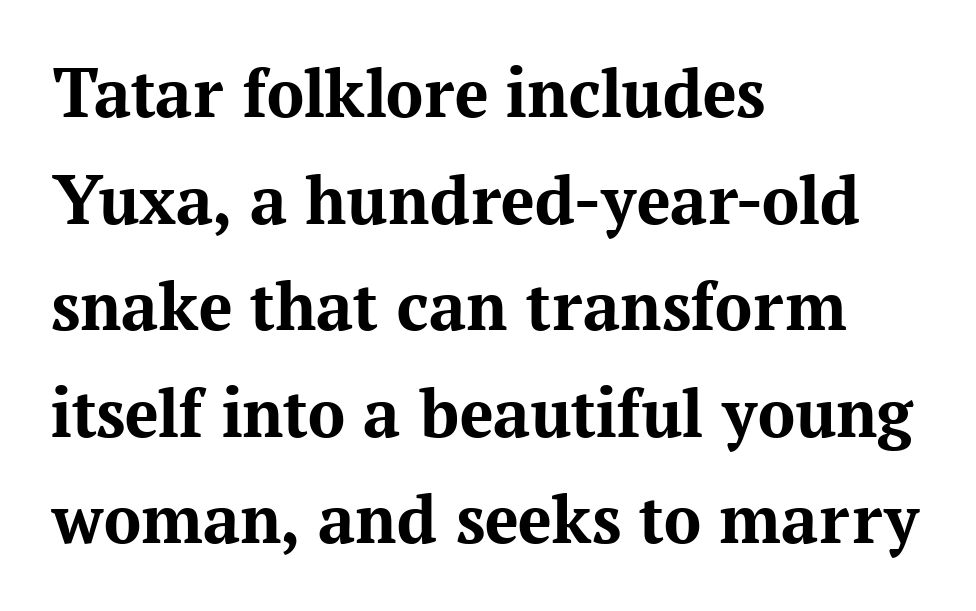
The image shows 74 px bold serif type, upright; set left-aligned, normal line spacing (1.44x), normal letter spacing, not underlined; medium stroke contrast and a medium x-height.
